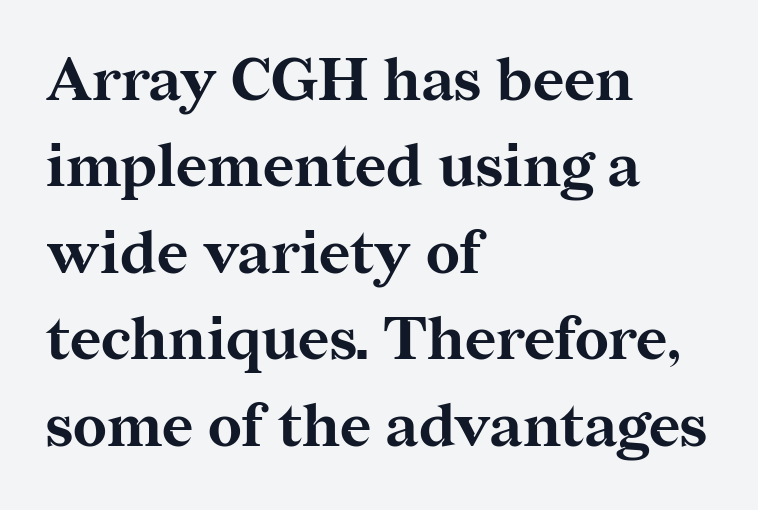
{"serif": "yes", "italic": "no", "bold": "yes", "weight": "bold", "width": "normal", "stroke_contrast": "medium", "x_height": "medium", "monospaced": "no", "underline": "no", "align": "left", "line_spacing": "normal", "line_spacing_ratio": 1.44, "letter_spacing": "normal", "letter_spacing_em": 0.0, "glyph_px": 60}
